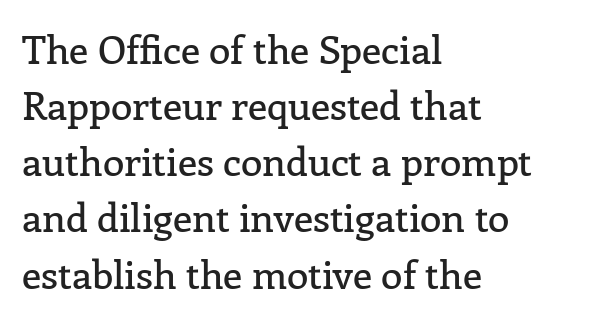
{"serif": "yes", "italic": "no", "width": "normal", "stroke_contrast": "low", "x_height": "medium", "monospaced": "no", "underline": "no", "align": "left", "line_spacing": "normal", "line_spacing_ratio": 1.44, "letter_spacing": "normal", "letter_spacing_em": 0.0, "glyph_px": 39}
